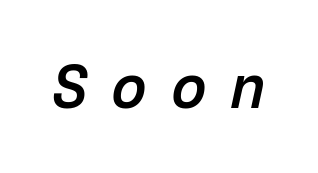
{"italic": "yes", "lean": "right", "slant_degrees": 12, "bold": "semi", "weight": "semibold", "width": "normal", "stroke_contrast": "low", "x_height": "medium", "monospaced": "yes", "underline": "no", "letter_spacing": "wide", "letter_spacing_em": 0.39, "glyph_px": 60}
